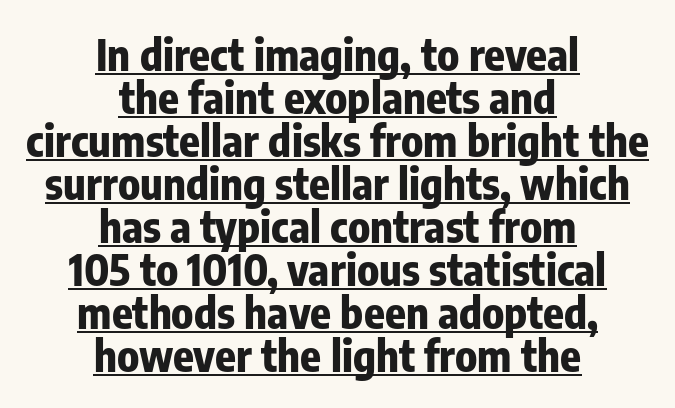
What stands out about the letter spacing? Nothing — it is the standard amount. Unlike italic type, these characters show no tilt at all. Layout note: lines centered. You'd pick this weight for a headline — it's a proper bold.
